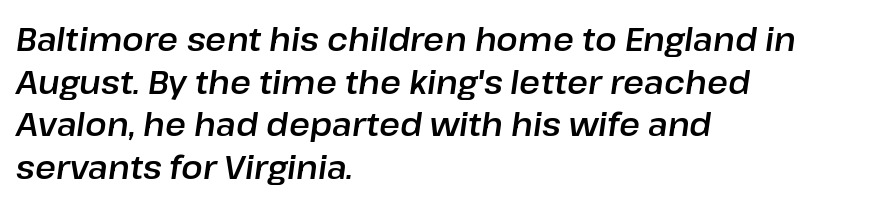
{"italic": "yes", "lean": "right", "slant_degrees": 8, "width": "normal", "stroke_contrast": "low", "x_height": "medium", "monospaced": "no", "underline": "no", "align": "left", "line_spacing": "normal", "line_spacing_ratio": 1.33, "letter_spacing": "normal", "letter_spacing_em": 0.0, "glyph_px": 32}
